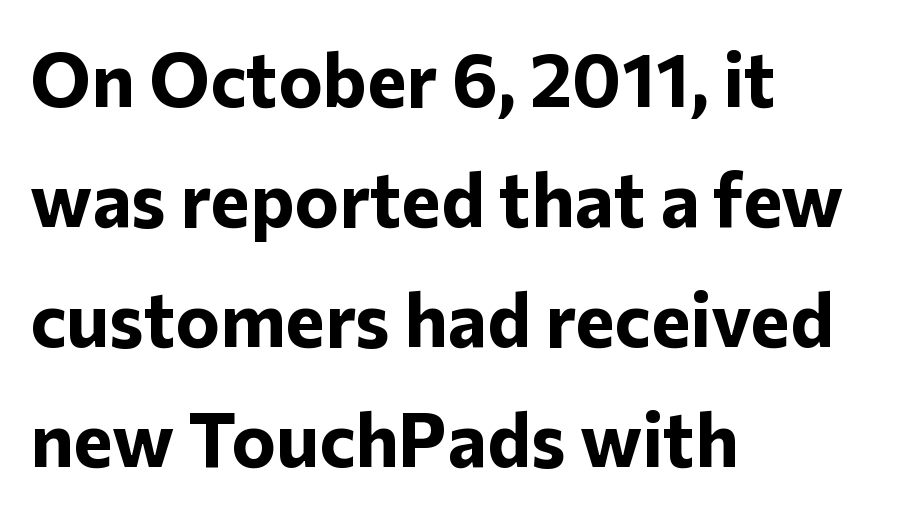
The image shows 75 px bold sans-serif type, upright; set left-aligned, normal line spacing (1.6x), normal letter spacing, not underlined; low stroke contrast and a medium x-height.
